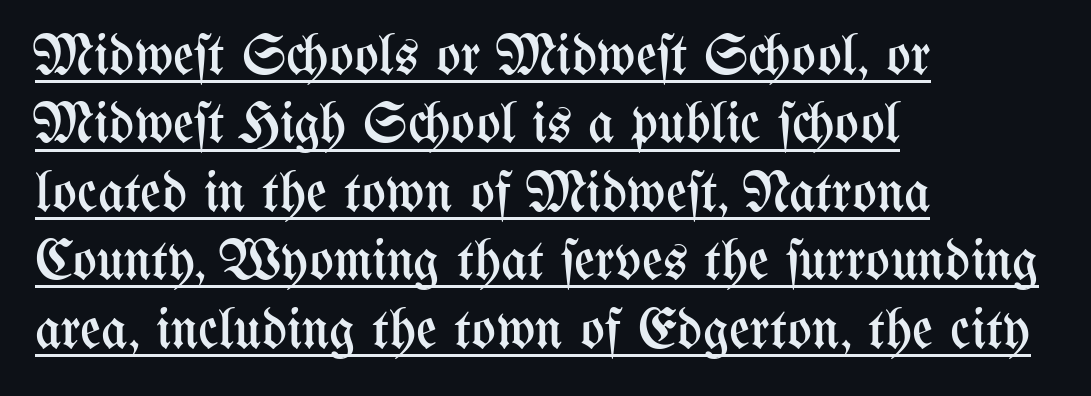
The image shows 57 px regular-weight, condensed type, upright; set left-aligned, line spacing 1.2x, normal letter spacing, underlined; medium stroke contrast and a medium x-height.
